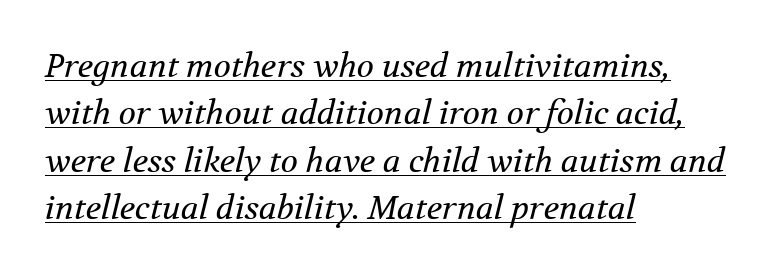
Designer's note — italics engaged. Underline: present. The ragged edge is on the right, which tells us the setting is flush left. The passage shown has conventional tracking throughout.
